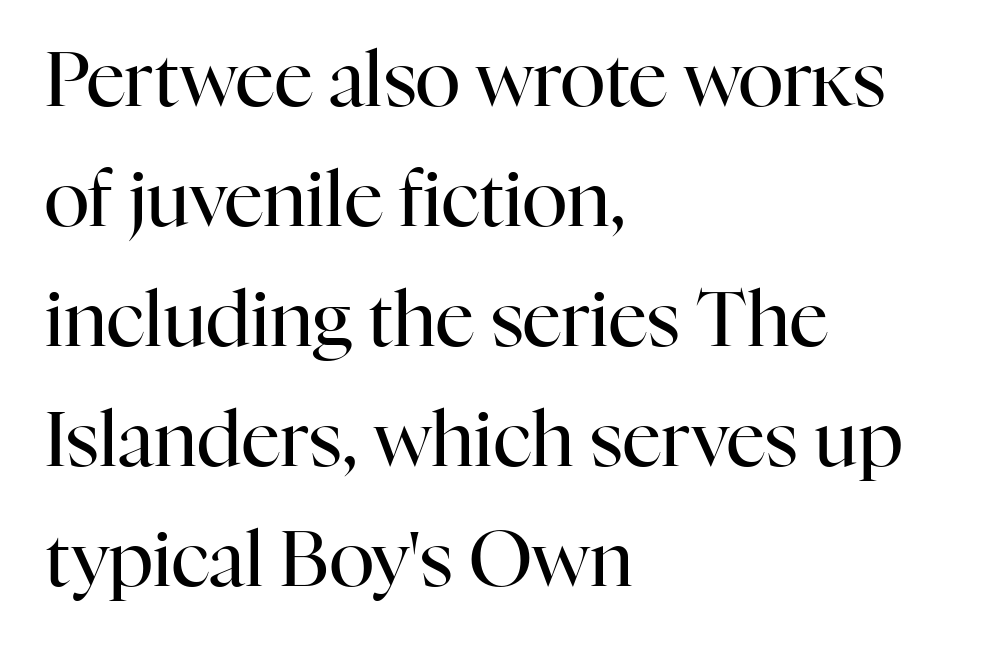
{"serif": "yes", "italic": "no", "bold": "no", "weight": "regular", "width": "normal", "stroke_contrast": "high", "x_height": "medium", "monospaced": "no", "underline": "no", "align": "left", "line_spacing": "normal", "line_spacing_ratio": 1.58, "letter_spacing": "normal", "letter_spacing_em": 0.0, "glyph_px": 76}
